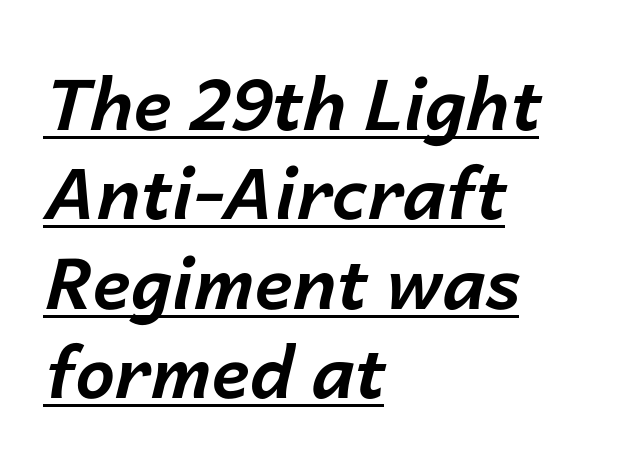
The image shows 71 px bold type, italic (leaning right); set left-aligned, normal line spacing (1.26x), normal letter spacing, underlined; low stroke contrast and a medium x-height.
